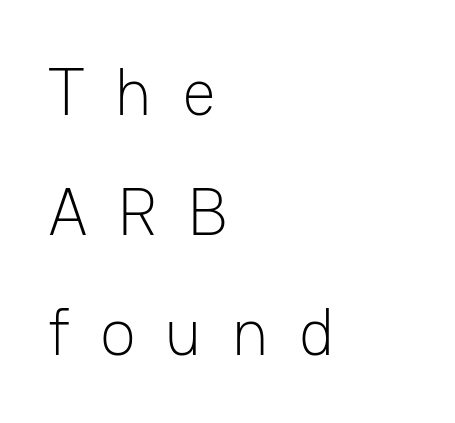
Q: Is the text bold? A: No.
Q: Is the text italic (slanted)? A: No, it is upright.
Q: Is the typeface a serif or a sans-serif typeface? A: Sans-serif.
Q: Is the text underlined? A: No.
Q: How is the paragraph aligned? A: Left-aligned.
Q: Is the spacing between letters normal or unusually wide? A: Unusually wide.
Q: Width (condensed, normal, or wide)? A: Normal.
Q: Stroke contrast? A: Low.
Q: x-height? A: Medium.
Q: Monospaced? A: No.
